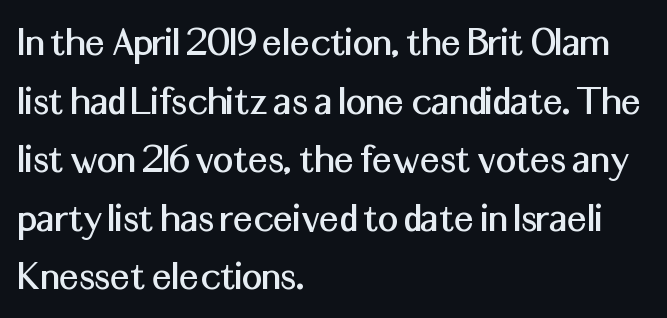
The image shows 44 px sans-serif type, upright; set left-aligned, normal line spacing (1.33x), normal letter spacing, not underlined; medium stroke contrast and a medium x-height.
